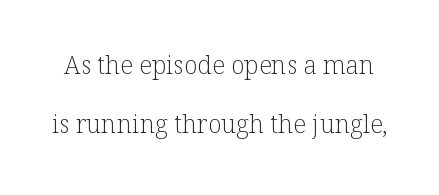
Q: Is the text bold? A: No.
Q: Is the text italic (slanted)? A: No, it is upright.
Q: Is the text underlined? A: No.
Q: Is the spacing between letters normal or unusually wide? A: Normal.
Q: Is the spacing between lines tight, normal or loose? A: Loose.
